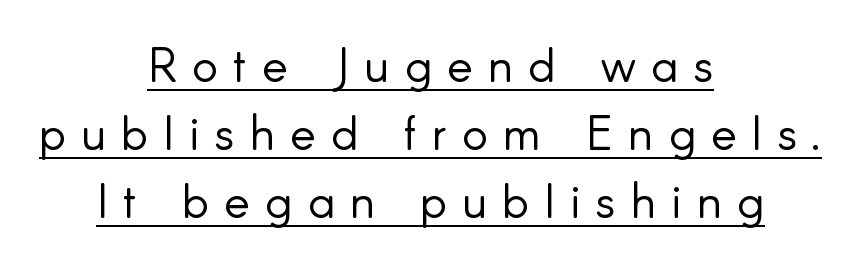
Underlined type. The designer left line spacing at the default. Line starts and ends both wander, symmetrically. The line texture is sparse and dotted thanks to wide tracking.
